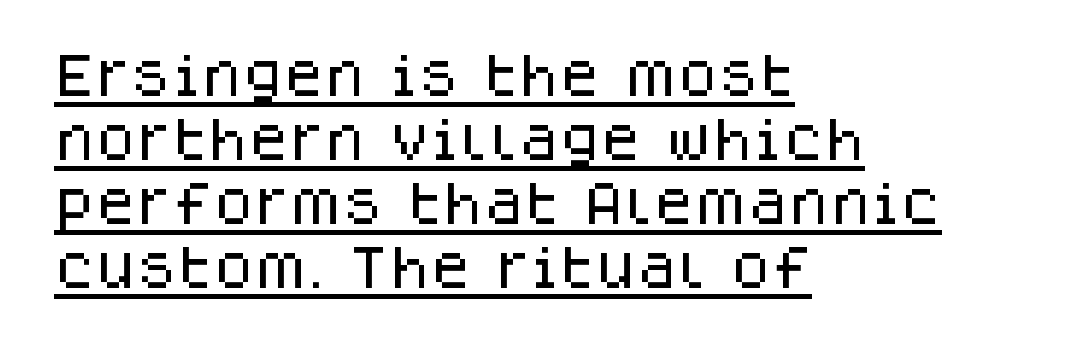
The image shows 47 px sans-serif type, upright; set left-aligned, normal line spacing (1.36x), normal letter spacing, underlined; low stroke contrast and a large x-height.
